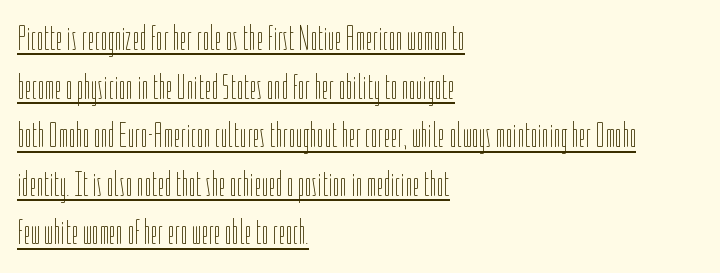
The image shows 36 px thin, condensed type, upright; set left-aligned, normal line spacing (1.35x), normal letter spacing, underlined; low stroke contrast and a medium x-height.
